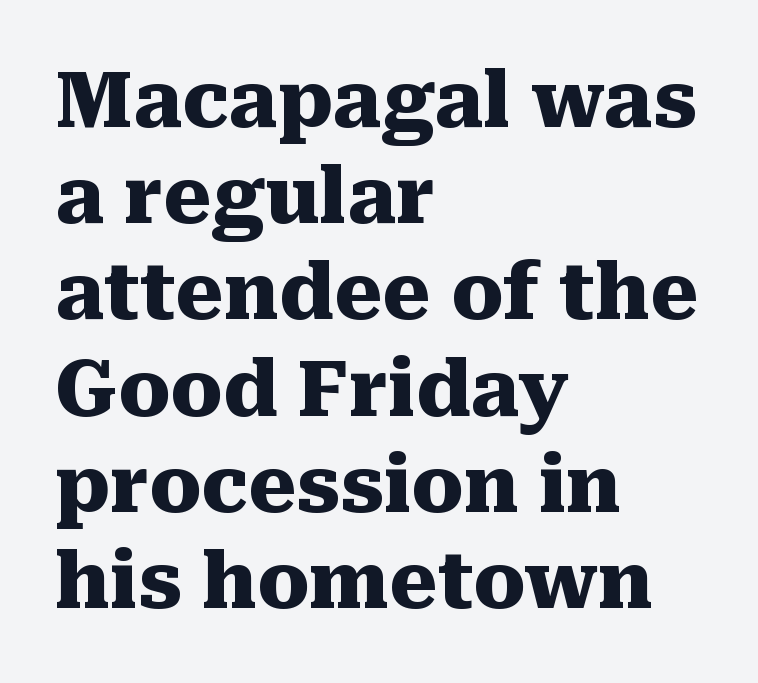
Q: Is the text bold? A: Yes.
Q: Is the text italic (slanted)? A: No, it is upright.
Q: Is the typeface a serif or a sans-serif typeface? A: Serif.
Q: Is the text underlined? A: No.
Q: How is the paragraph aligned? A: Left-aligned.
Q: Is the spacing between letters normal or unusually wide? A: Normal.
Q: Is the spacing between lines tight, normal or loose? A: Normal.
Q: Width (condensed, normal, or wide)? A: Normal.
Q: Stroke contrast? A: Medium.
Q: x-height? A: Medium.
Q: Monospaced? A: No.
